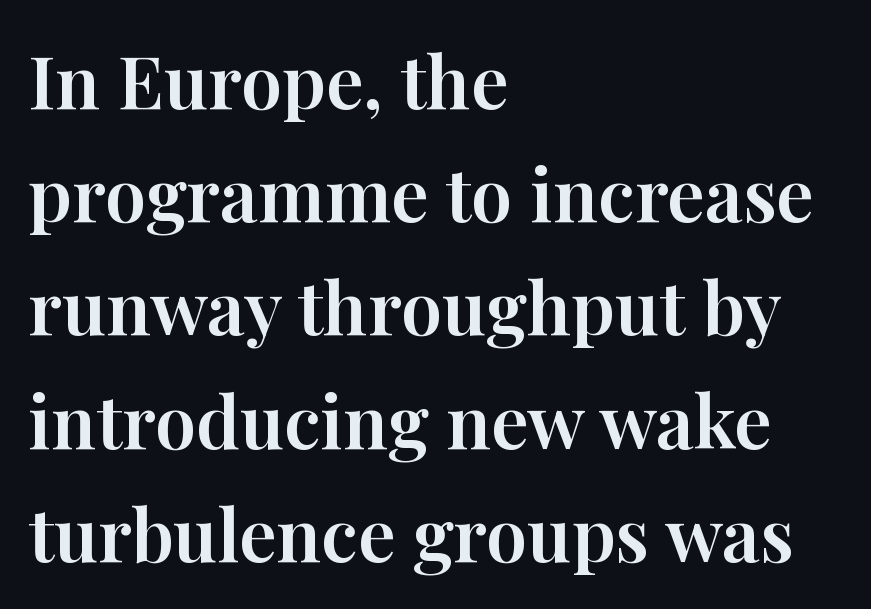
{"serif": "yes", "italic": "no", "width": "normal", "stroke_contrast": "high", "x_height": "medium", "monospaced": "no", "underline": "no", "align": "left", "line_spacing": "normal", "line_spacing_ratio": 1.53, "letter_spacing": "normal", "letter_spacing_em": 0.0, "glyph_px": 74}
